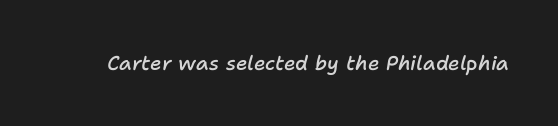
{"italic": "yes", "lean": "right", "slant_degrees": 11, "bold": "semi", "underline": "no", "letter_spacing": "normal", "letter_spacing_em": 0.0, "glyph_px": 20}
